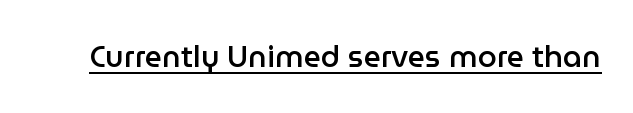
Serif or sans? Sans — the stroke terminals are bare. The passage shown is typed in a proportional face where columns would drift. How are the letters spaced? Ordinarily, with no added tracking. A somewhat darkened texture: the type is semibold rather than bold. The face used here appears with an underline applied. The type sits square on the baseline with zero lean.
